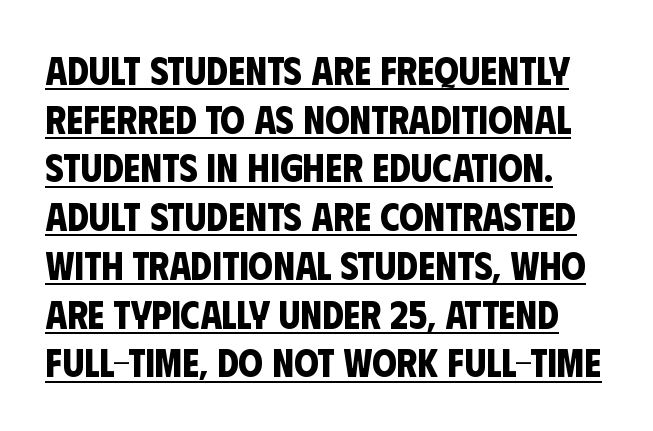
The image shows 39 px bold, condensed sans-serif type; set normal line spacing (1.25x), normal letter spacing, underlined; low stroke contrast and a large x-height.
